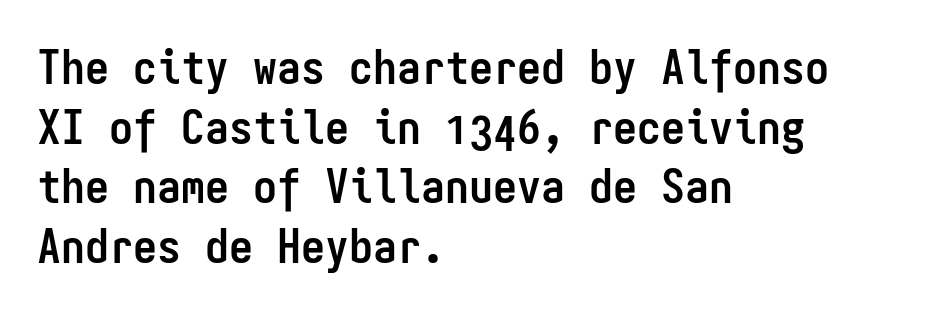
{"serif": "no", "italic": "no", "bold": "yes", "weight": "semibold", "width": "condensed", "stroke_contrast": "low", "x_height": "medium", "monospaced": "yes", "underline": "no", "align": "left", "line_spacing_ratio": 1.24, "letter_spacing": "normal", "letter_spacing_em": 0.0, "glyph_px": 48}
